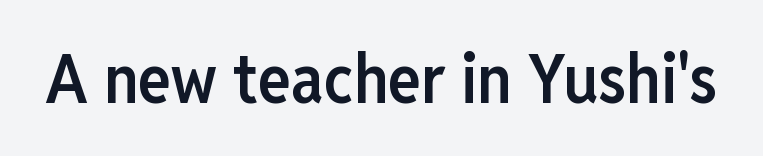
The image shows 69 px semibold, condensed sans-serif type, upright; set normal letter spacing, not underlined; low stroke contrast and a medium x-height.
